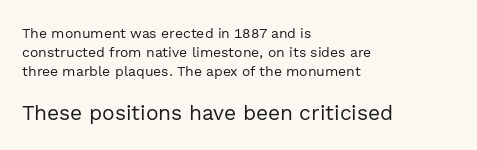
The image shows 21 px text type, upright; set left-aligned, normal line spacing (1.36x), normal letter spacing, not underlined; the second (bottom) block is 1.5x larger.
